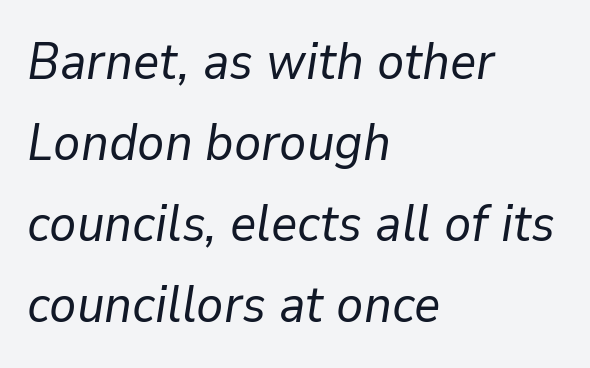
Q: Is the text bold? A: No.
Q: Is the text italic (slanted)? A: Yes, it leans right by about 9 degrees.
Q: Is the text underlined? A: No.
Q: How is the paragraph aligned? A: Left-aligned.
Q: Is the spacing between letters normal or unusually wide? A: Normal.
Q: Is the spacing between lines tight, normal or loose? A: Normal.
Q: Width (condensed, normal, or wide)? A: Normal.
Q: Stroke contrast? A: Low.
Q: x-height? A: Medium.
Q: Monospaced? A: No.
